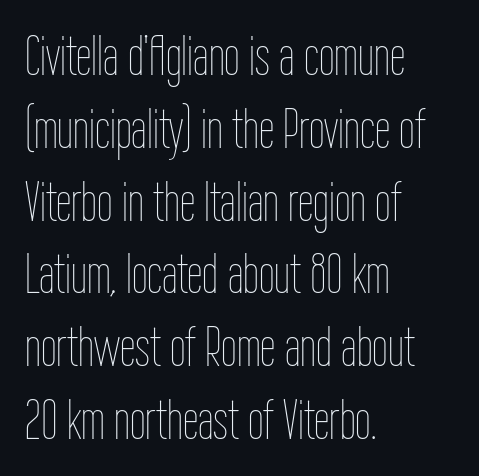
{"italic": "no", "bold": "no", "weight": "thin", "width": "condensed", "stroke_contrast": "low", "x_height": "medium", "monospaced": "no", "underline": "no", "align": "left", "line_spacing": "normal", "line_spacing_ratio": 1.3, "letter_spacing": "normal", "letter_spacing_em": 0.0, "glyph_px": 56}
